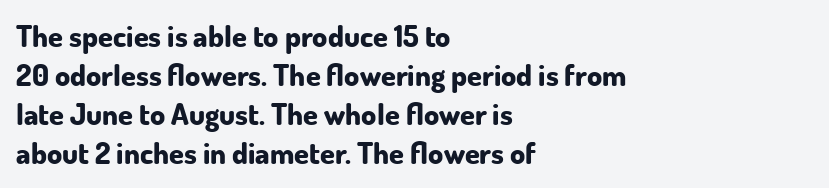
In terms of weight, the rendering is a true, heavy bold. The face used here is proportionally spaced, like ordinary book or web type. These lines stack with their left ends in a neat column. The foot of each line stays bare and open. Italic? Not at all — the glyphs are vertical. Leading matches the norm, producing a regular column.
